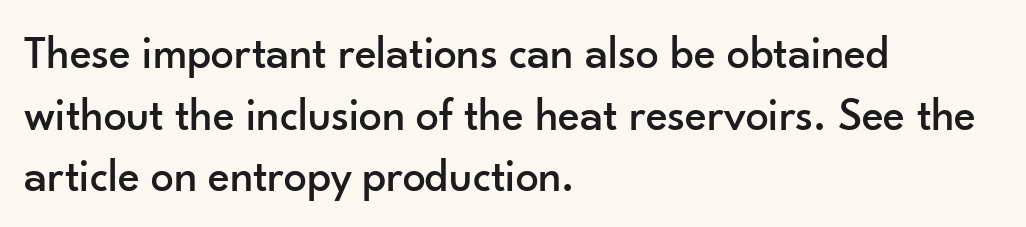
{"serif": "no", "italic": "no", "width": "normal", "stroke_contrast": "low", "x_height": "small", "monospaced": "no", "underline": "no", "align": "left", "line_spacing": "normal", "line_spacing_ratio": 1.34, "letter_spacing": "normal", "letter_spacing_em": 0.0, "glyph_px": 46}
